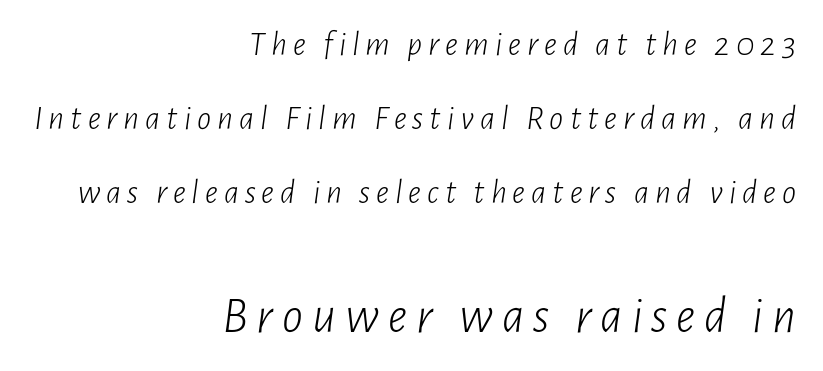
Q: Is the text bold? A: No.
Q: Is the text italic (slanted)? A: Yes, it leans right by about 7 degrees.
Q: Is the text underlined? A: No.
Q: How is the paragraph aligned? A: Right-aligned.
Q: Is the spacing between lines tight, normal or loose? A: Loose.
Q: Which block of text is set in a larger size, the first (top) or the second (bottom)? A: The second (bottom) one.
Q: Width (condensed, normal, or wide)? A: Condensed.
Q: Stroke contrast? A: Low.
Q: x-height? A: Medium.
Q: Monospaced? A: No.
